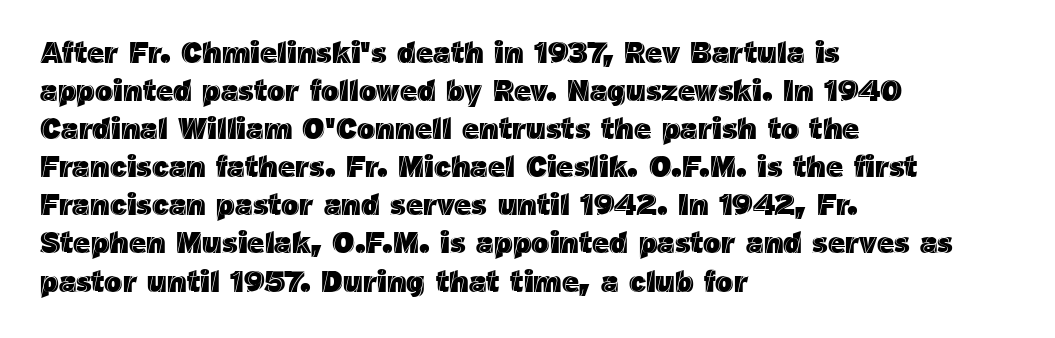
Q: Is the text italic (slanted)? A: No, it is upright.
Q: Is the text underlined? A: No.
Q: How is the paragraph aligned? A: Left-aligned.
Q: Is the spacing between letters normal or unusually wide? A: Normal.
Q: Is the spacing between lines tight, normal or loose? A: Normal.
Q: Width (condensed, normal, or wide)? A: Normal.
Q: x-height? A: Medium.
Q: Monospaced? A: No.
